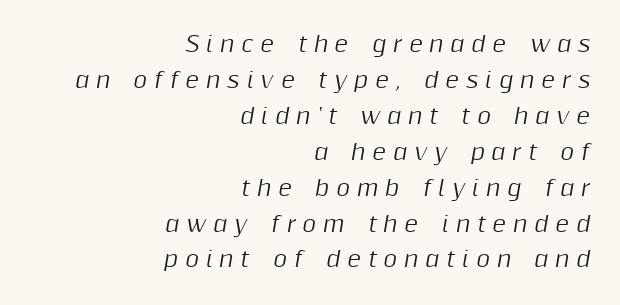
{"italic": "yes", "lean": "right", "slant_degrees": 10, "underline": "no", "align": "right", "line_spacing_ratio": 1.71, "letter_spacing": "wide", "letter_spacing_em": 0.33, "glyph_px": 21}
